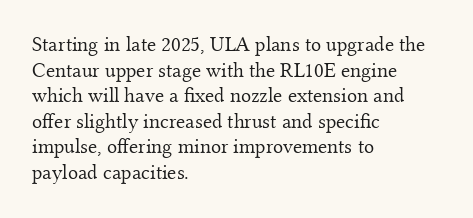
Q: Is the text bold? A: No.
Q: Is the text italic (slanted)? A: No, it is upright.
Q: Is the text underlined? A: No.
Q: How is the paragraph aligned? A: Left-aligned.
Q: Is the spacing between letters normal or unusually wide? A: Normal.
